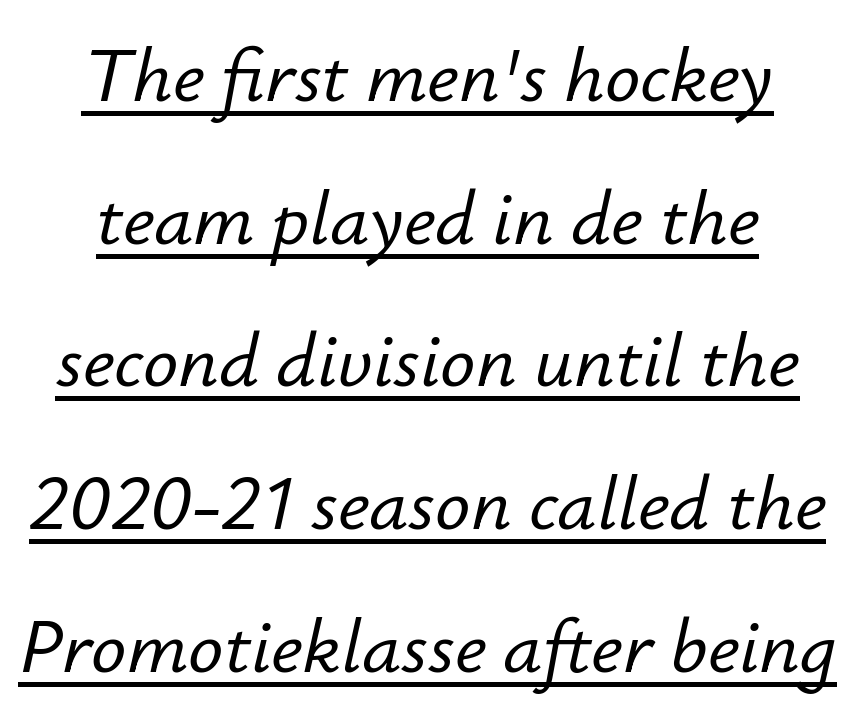
The compositor balanced each line on the midline. A typesetter would call this proportional, since set widths differ per character. The whole block is typeset with a tilt. Caption: lettering with a line underneath. Is the letter spacing exaggerated? No — it looks like the ordinary default.
